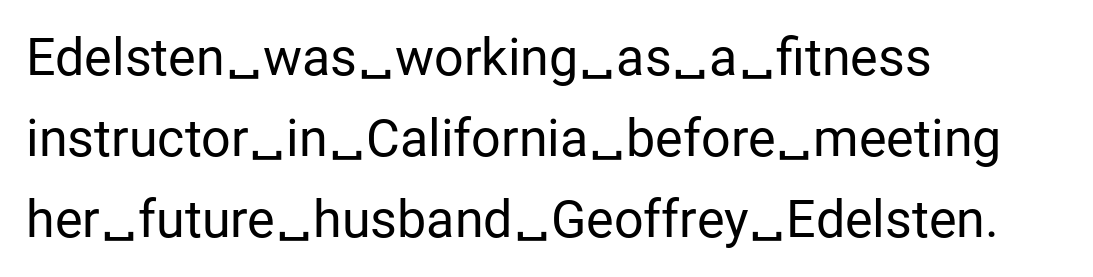
Ordinary non-slanted type is in use. Looks like regular typesetting: each glyph gets only the width it needs. Visually the block forms a straight wall on the left and a jagged coastline on the right. Each stroke keeps to a modest, everyday thickness or less.
